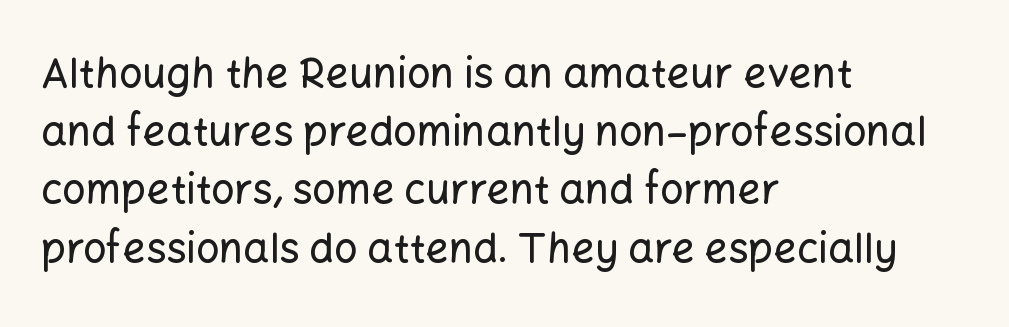
{"serif": "no", "italic": "no", "width": "normal", "stroke_contrast": "low", "x_height": "medium", "monospaced": "no", "underline": "no", "align": "left", "line_spacing": "normal", "line_spacing_ratio": 1.42, "letter_spacing": "normal", "letter_spacing_em": 0.0, "glyph_px": 41}
